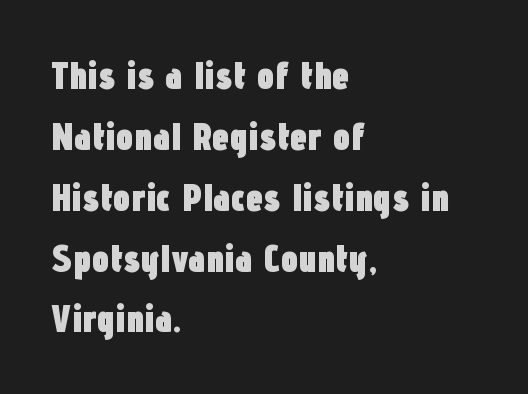
Horizontal bands of white between lines are of average thickness. Each letter keeps its own natural width here, so spacing adapts to shape. Is there any slant? The stems are plumb. Unmarked baselines from the first word to the last.
